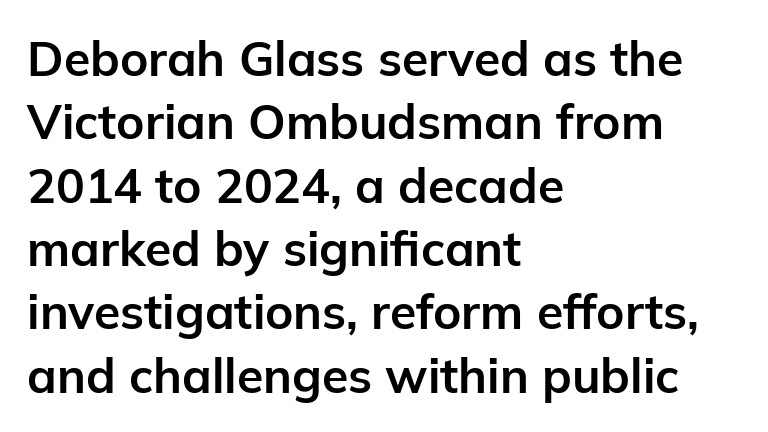
The image shows 48 px bold sans-serif type, upright; set left-aligned, normal line spacing (1.32x), normal letter spacing, not underlined; low stroke contrast and a medium x-height.
